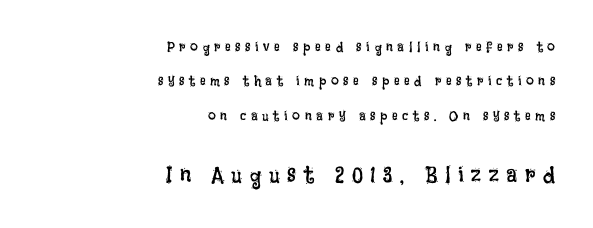
Q: Is the text bold? A: No.
Q: Is the text italic (slanted)? A: No, it is upright.
Q: Is the text underlined? A: No.
Q: How is the paragraph aligned? A: Right-aligned.
Q: Is the spacing between letters normal or unusually wide? A: Unusually wide.
Q: Is the spacing between lines tight, normal or loose? A: Loose.
Q: Which block of text is set in a larger size, the first (top) or the second (bottom)? A: The second (bottom) one.
